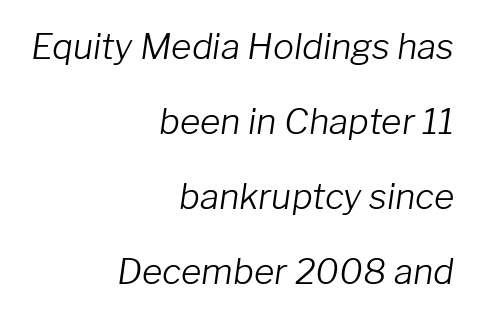
Underlining? Definitely not there. The text block is weighted toward the right margin, trailing off unevenly leftward. The passage shown is typed in a proportional face where columns would drift. If you drew a line through each stem, it would be angled.
